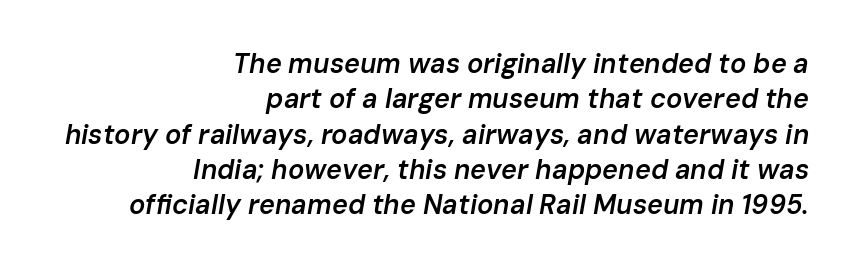
Summary of weight: moderately heavy, a semibold. The rag falls on the left side of this text block. Any mark beneath the type? The region is blank. Each new line begins a customary step beneath the previous one. Between one letter and the next there's only the usual sliver of space.
